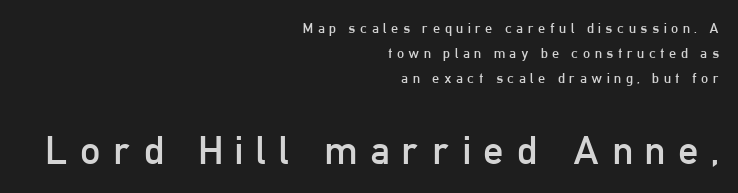
Q: Is the text bold? A: No.
Q: Is the text italic (slanted)? A: No, it is upright.
Q: Is the typeface a serif or a sans-serif typeface? A: Sans-serif.
Q: Is the text underlined? A: No.
Q: How is the paragraph aligned? A: Right-aligned.
Q: Is the spacing between letters normal or unusually wide? A: Unusually wide.
Q: Which block of text is set in a larger size, the first (top) or the second (bottom)? A: The second (bottom) one.
Q: Width (condensed, normal, or wide)? A: Condensed.
Q: Stroke contrast? A: Low.
Q: x-height? A: Medium.
Q: Monospaced? A: No.
